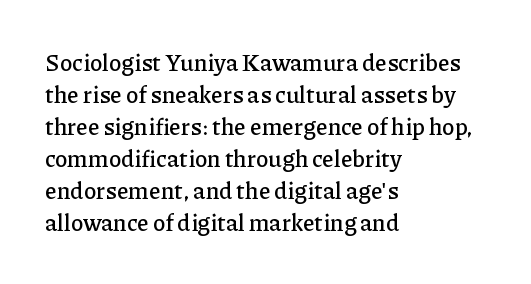
The image shows 23 px text type, upright; set left-aligned, normal line spacing (1.39x), normal letter spacing, not underlined.
